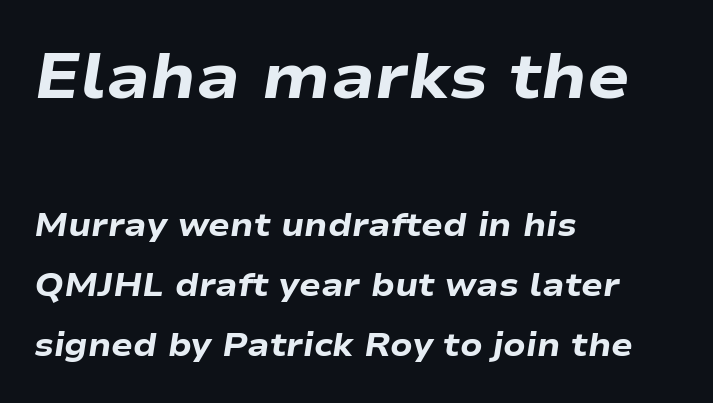
The image shows 63 px heavy, wide type, italic (leaning right); set left-aligned, line spacing 1.88x, normal letter spacing, not underlined; the first (top) block is 1.97x larger; low stroke contrast and a medium x-height.
